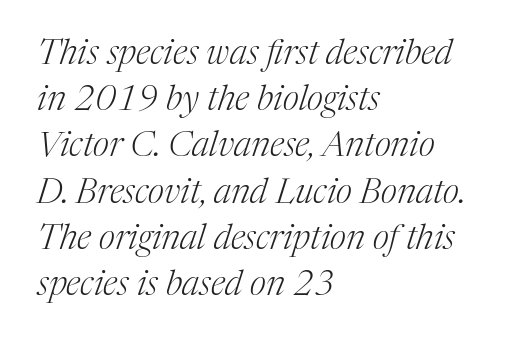
The weight would be labelled regular, book, light, or lighter still. The designer left line spacing at the default. Spacing verdict: proportional, widths tailored to each character. Unmarked baselines from the first word to the last. Each line starts at the same left margin while the right side varies.
